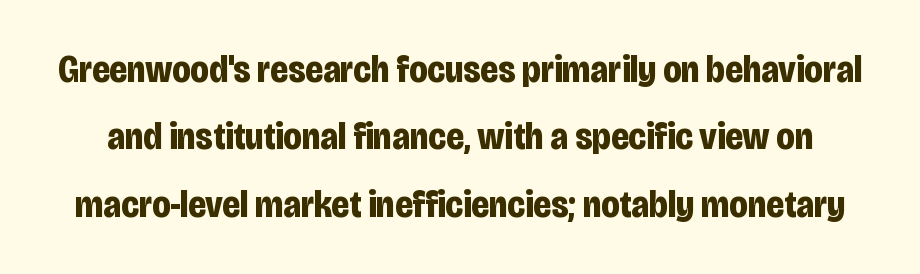
Think of a printed novel: that variable character pitch is what you see here. The gap between lines stays unmarked. The passage shown is typeset with a sans-serif family. The font is running at its bold setting.
